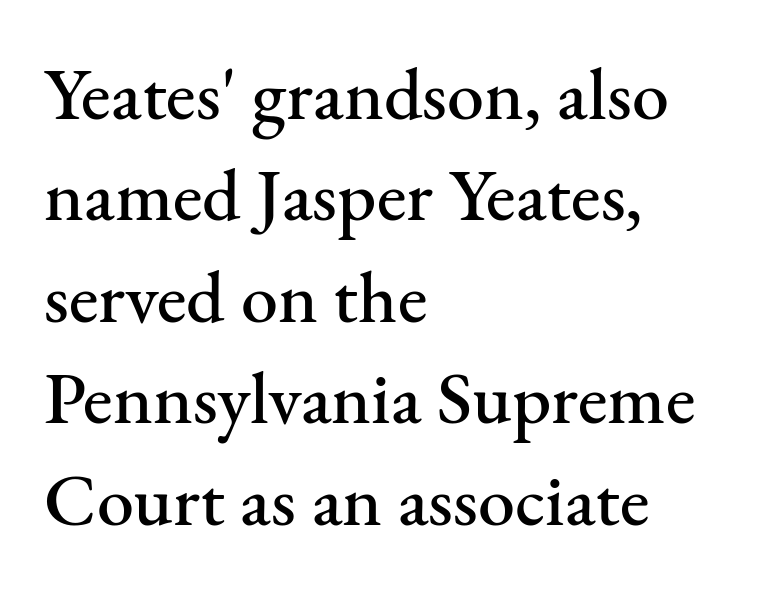
Q: Is the text italic (slanted)? A: No, it is upright.
Q: Is the typeface a serif or a sans-serif typeface? A: Serif.
Q: Is the text underlined? A: No.
Q: How is the paragraph aligned? A: Left-aligned.
Q: Is the spacing between letters normal or unusually wide? A: Normal.
Q: Is the spacing between lines tight, normal or loose? A: Normal.
Q: Width (condensed, normal, or wide)? A: Normal.
Q: Stroke contrast? A: Medium.
Q: x-height? A: Small.
Q: Monospaced? A: No.
